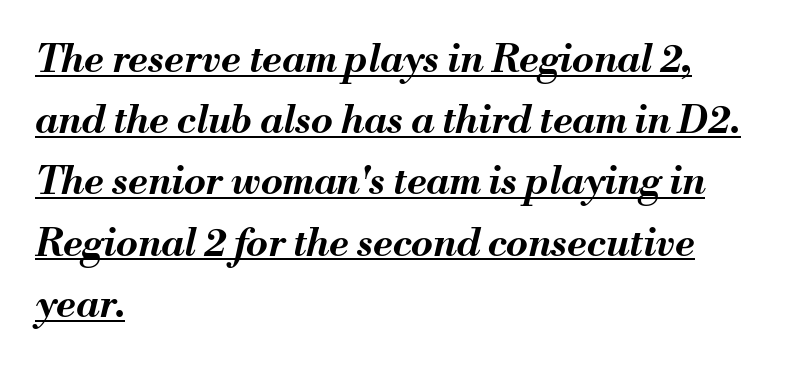
{"italic": "yes", "lean": "right", "slant_degrees": 13, "bold": "yes", "weight": "bold", "width": "normal", "stroke_contrast": "medium", "x_height": "small", "monospaced": "no", "underline": "yes", "align": "left", "line_spacing": "normal", "line_spacing_ratio": 1.57, "letter_spacing": "normal", "letter_spacing_em": 0.0, "glyph_px": 39}
